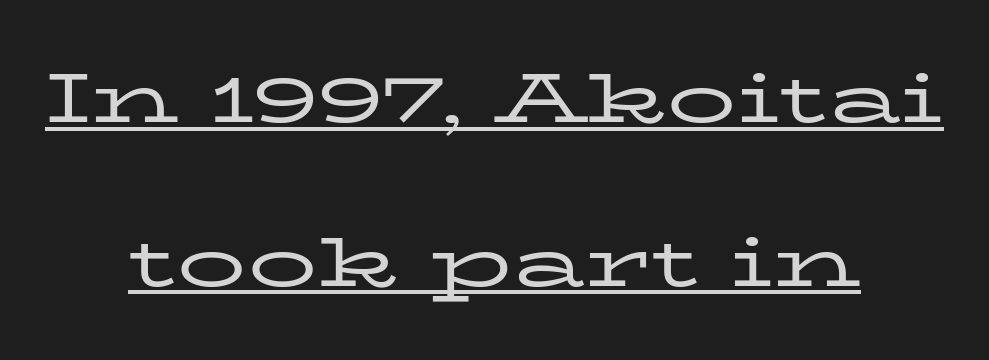
The image shows 69 px regular-weight, wide serif type, upright; set centered, loose line spacing (2.37x), normal letter spacing, underlined; low stroke contrast and a medium x-height.
